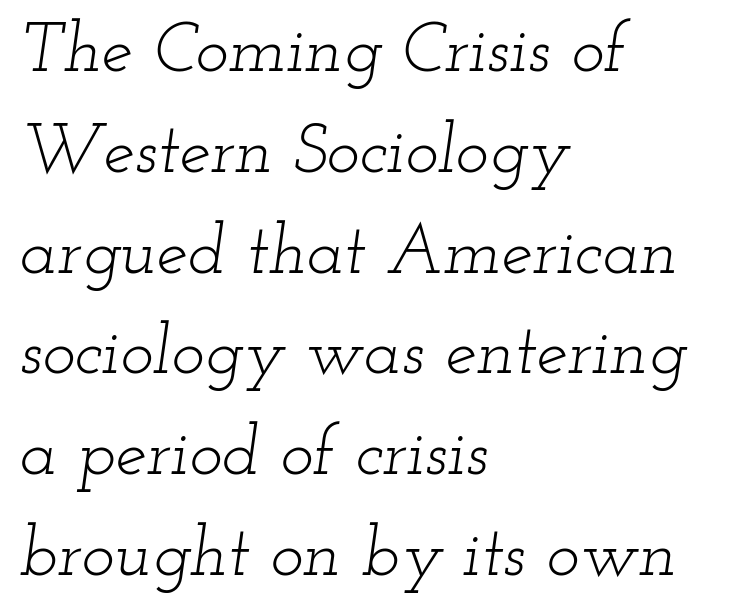
A typesetter would call this zero additional tracking. Each letter keeps its own natural width here, so spacing adapts to shape. Line beginnings align vertically; line endings do not. How would I describe the line gaps? Plain and ordinary. The typesetting does not lean heavy: it is not bold.
